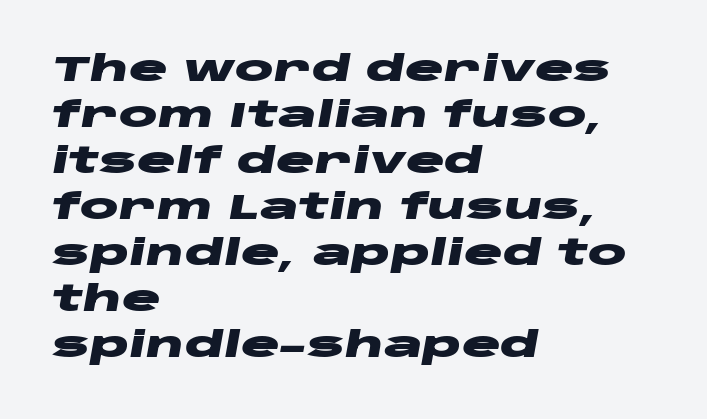
{"italic": "yes", "lean": "right", "slant_degrees": 10, "bold": "yes", "weight": "heavy", "width": "wide", "stroke_contrast": "low", "x_height": "large", "monospaced": "no", "underline": "no", "align": "left", "line_spacing": "normal", "line_spacing_ratio": 1.28, "letter_spacing": "normal", "letter_spacing_em": 0.0, "glyph_px": 36}
